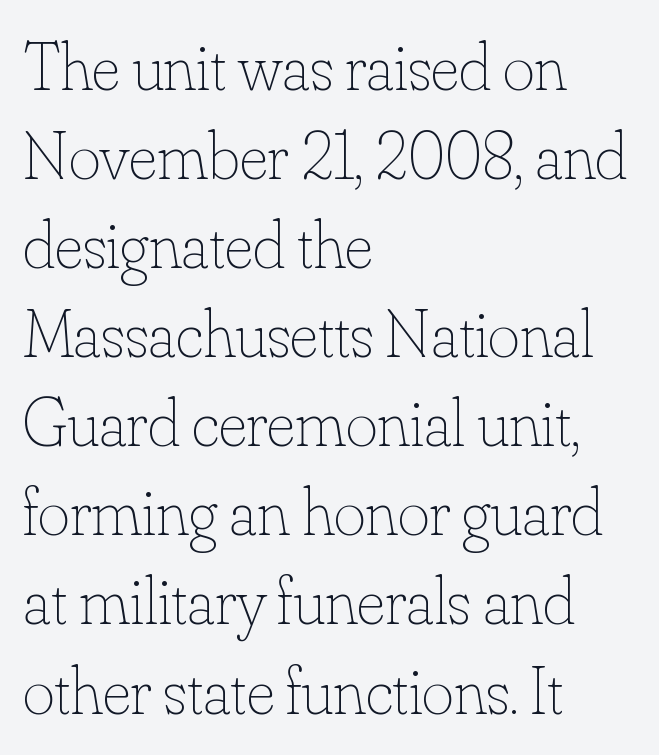
Baseline-to-baseline distance is the conventional proportion of letter height. Do the characters align in a grid? No, the font is proportional. All the whitespace from short lines collects on the right. Ordinary non-slanted type is in use.
